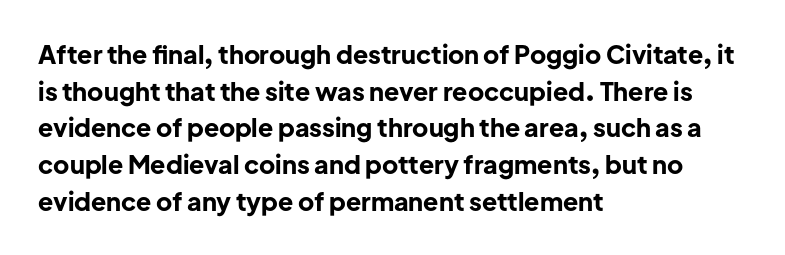
Q: Is the text bold? A: Yes.
Q: Is the text italic (slanted)? A: No, it is upright.
Q: Is the text underlined? A: No.
Q: How is the paragraph aligned? A: Left-aligned.
Q: Is the spacing between letters normal or unusually wide? A: Normal.
Q: Is the spacing between lines tight, normal or loose? A: Normal.
